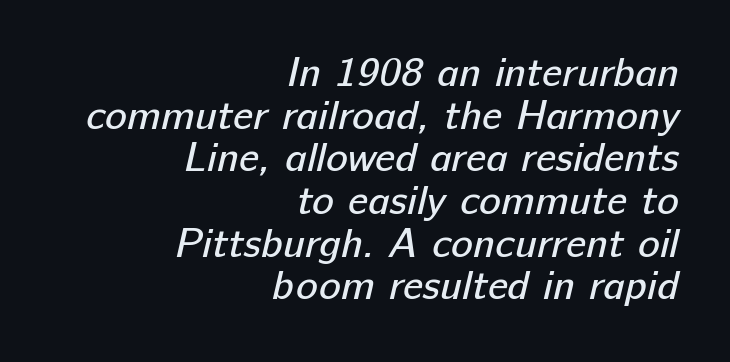
Notice how the passage keeps a crisp vertical edge on the right only. The type family on display is of the sans-serif kind. Type without underlining. Note the varied advance widths — an 'i' is clearly narrower than an 'm'. Is the letter spacing exaggerated? No — it looks like the ordinary default. Weight: in the light-to-regular range.
